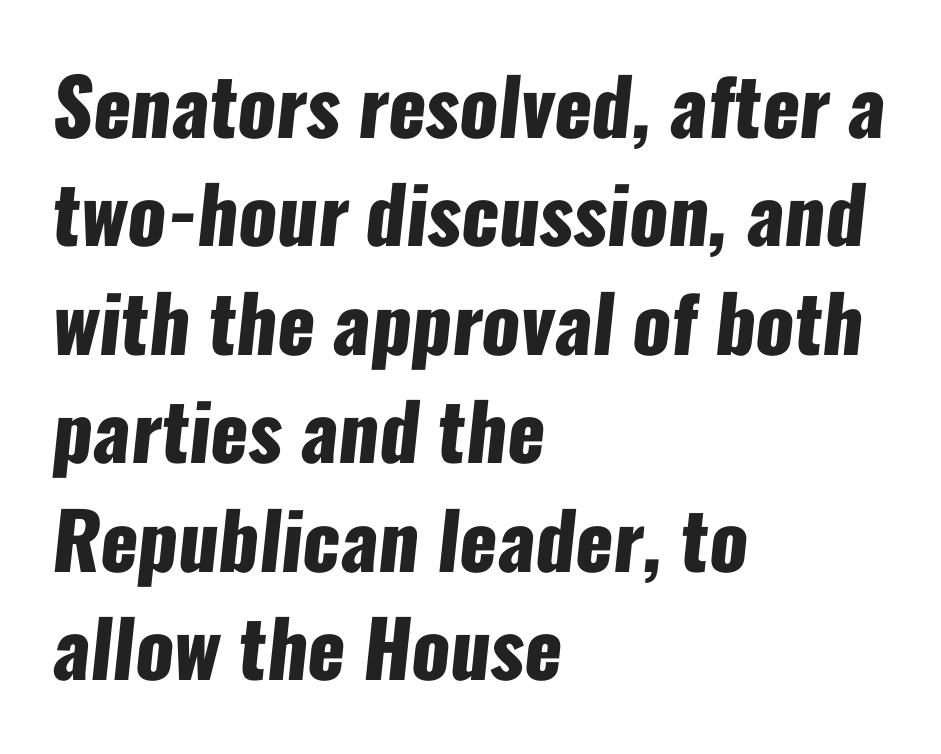
Q: Is the text bold? A: Yes.
Q: Is the typeface a serif or a sans-serif typeface? A: Sans-serif.
Q: Is the text underlined? A: No.
Q: How is the paragraph aligned? A: Left-aligned.
Q: Is the spacing between letters normal or unusually wide? A: Normal.
Q: Is the spacing between lines tight, normal or loose? A: Normal.
Q: Width (condensed, normal, or wide)? A: Condensed.
Q: Stroke contrast? A: Low.
Q: x-height? A: Medium.
Q: Monospaced? A: No.
